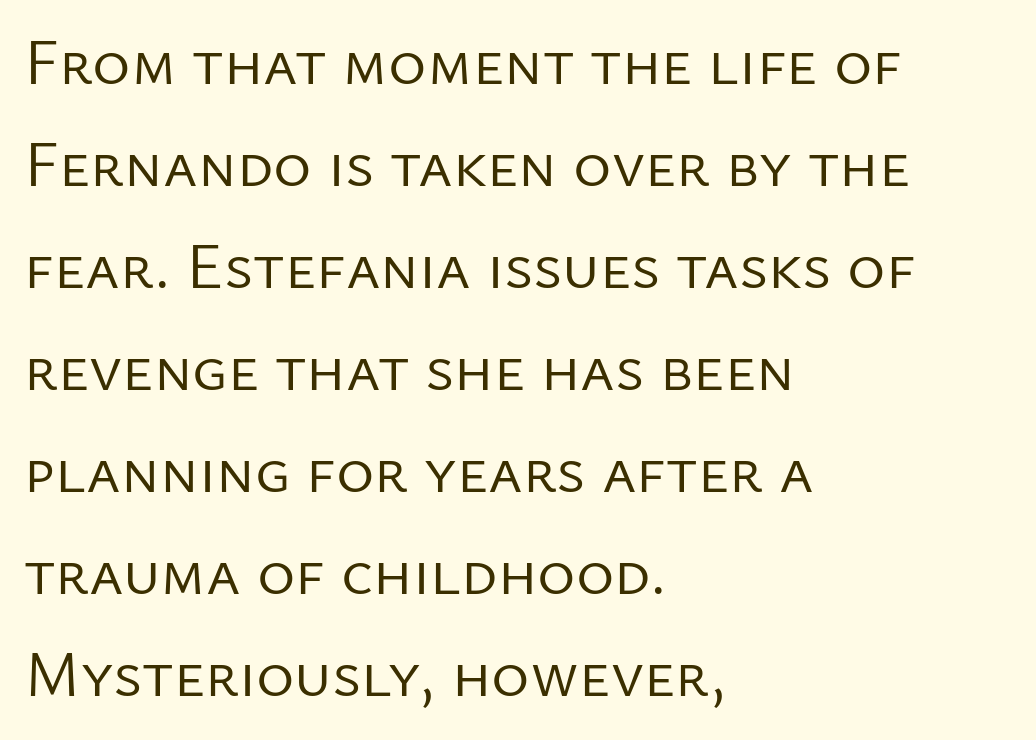
Is there much room between lines? A standard amount, neither cramped nor airy. The face used here is proportionally spaced, like ordinary book or web type. Horizontal alignment here is leftward, the default for most running prose. This rendering employs a face without finishing strokes, i.e., a sans-serif. The typesetting does not lean heavy: it is not bold. This rendering features lettering with no underline.
